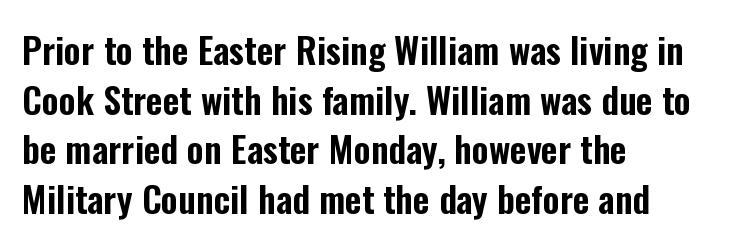
The image shows 36 px condensed sans-serif type, upright; set left-aligned, normal line spacing (1.38x), normal letter spacing, not underlined; low stroke contrast and a medium x-height.
